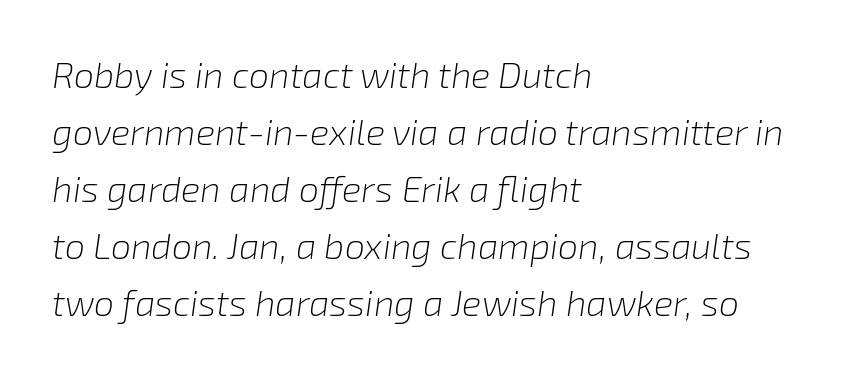
Q: Is the text bold? A: No.
Q: Is the text italic (slanted)? A: Yes, it leans right by about 8 degrees.
Q: Is the text underlined? A: No.
Q: How is the paragraph aligned? A: Left-aligned.
Q: Is the spacing between letters normal or unusually wide? A: Normal.
Q: Is the spacing between lines tight, normal or loose? A: Normal.
Q: Width (condensed, normal, or wide)? A: Normal.
Q: Stroke contrast? A: Low.
Q: x-height? A: Medium.
Q: Monospaced? A: No.
